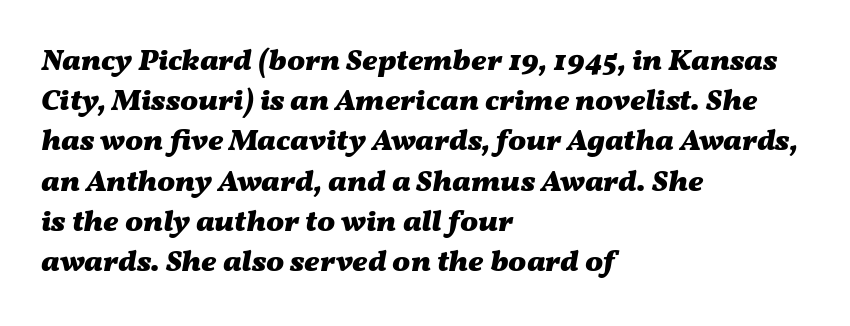
Q: Is the text bold? A: Yes.
Q: Is the text italic (slanted)? A: Yes, it leans right by about 11 degrees.
Q: Is the text underlined? A: No.
Q: How is the paragraph aligned? A: Left-aligned.
Q: Is the spacing between letters normal or unusually wide? A: Normal.
Q: Is the spacing between lines tight, normal or loose? A: Normal.
Q: Width (condensed, normal, or wide)? A: Wide.
Q: Stroke contrast? A: Medium.
Q: x-height? A: Medium.
Q: Monospaced? A: No.
